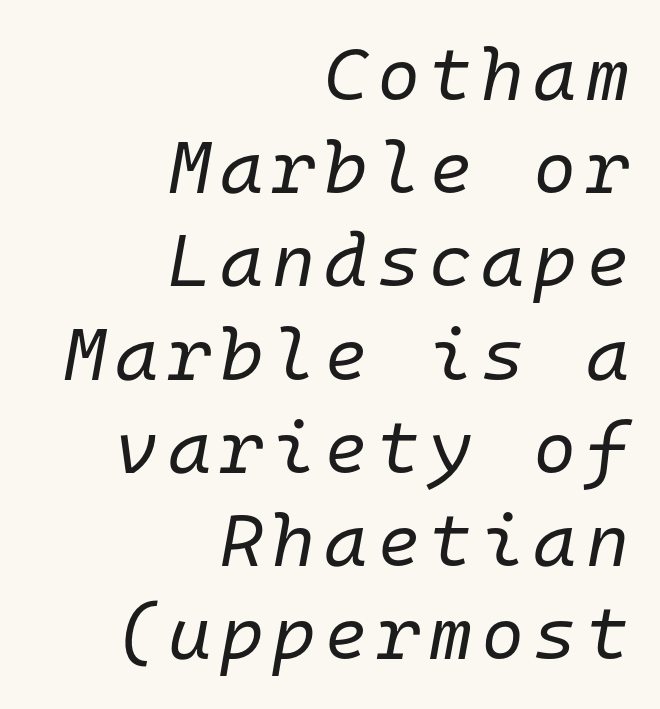
Q: Is the text bold? A: No.
Q: Is the text italic (slanted)? A: Yes, it leans right by about 10 degrees.
Q: Is the text underlined? A: No.
Q: How is the paragraph aligned? A: Right-aligned.
Q: Is the spacing between lines tight, normal or loose? A: Normal.
Q: Width (condensed, normal, or wide)? A: Normal.
Q: Stroke contrast? A: Low.
Q: x-height? A: Medium.
Q: Monospaced? A: Yes.
